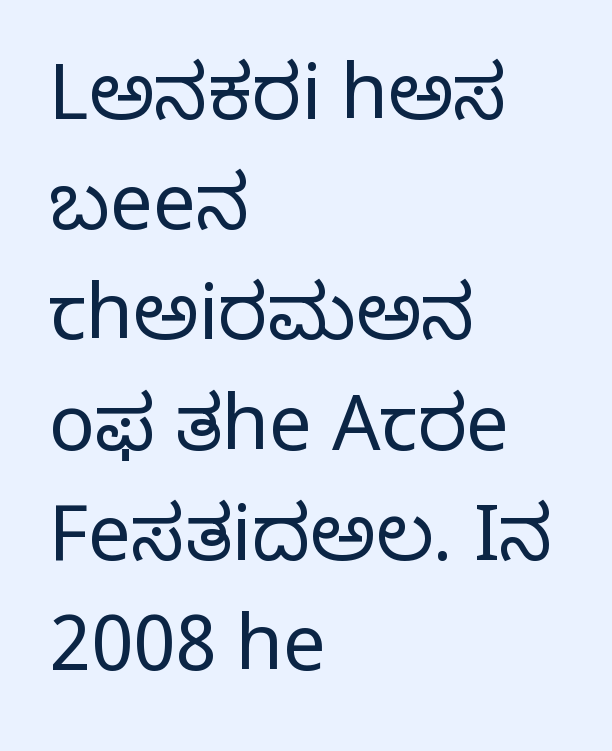
Where is the straight margin? On the left. Heft: none added — not bold. Tracking value appears to be zero — textbook default spacing. Character widths vary here, with narrow letters taking less room than wide ones. A typesetter would label this face a serif.
